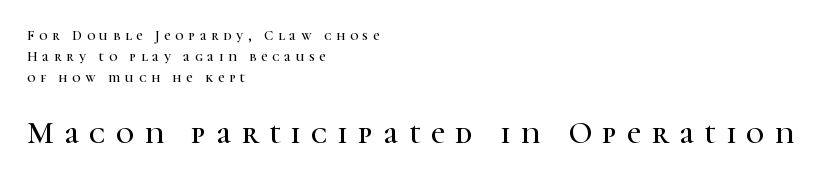
The gaps between neighbouring characters are conspicuously large. These two chunks differ in scale, with the bottom chunk taking the larger measure. Posture: straight, roman, zero tilt. The line-height multiplier appears to be the usual default. The area under the type is left untouched.
